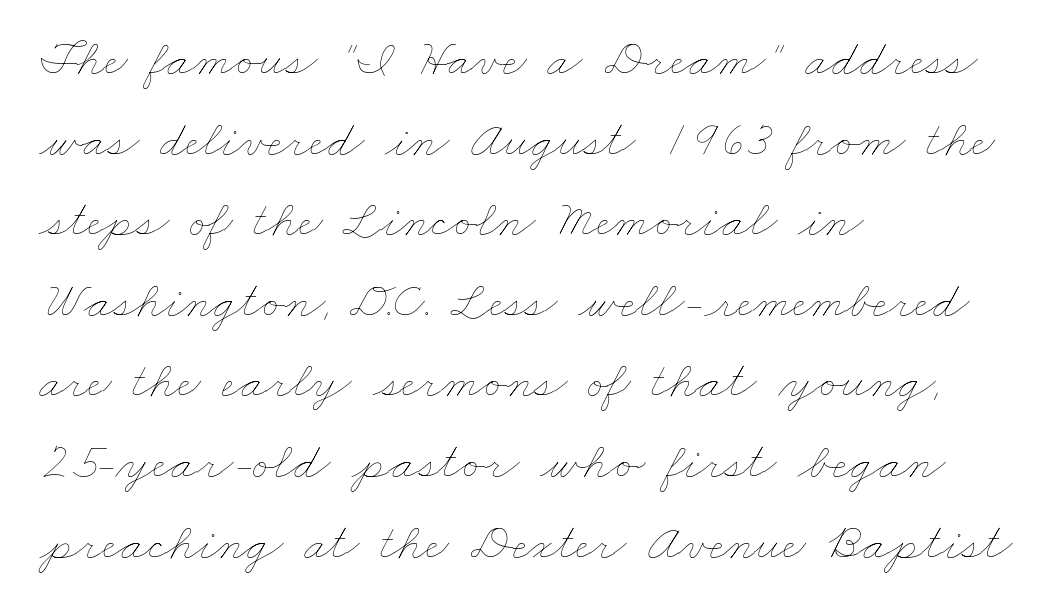
Q: Is the text bold? A: No.
Q: Is the text underlined? A: No.
Q: How is the paragraph aligned? A: Left-aligned.
Q: Is the spacing between letters normal or unusually wide? A: Normal.
Q: Is the spacing between lines tight, normal or loose? A: Normal.
Q: Width (condensed, normal, or wide)? A: Wide.
Q: Stroke contrast? A: Low.
Q: x-height? A: Small.
Q: Monospaced? A: No.
